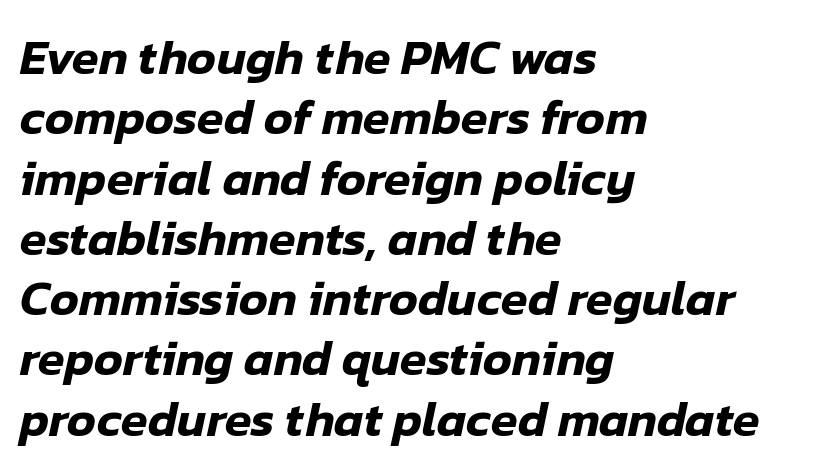
Q: Is the text italic (slanted)? A: Yes, it leans right by about 12 degrees.
Q: Is the text underlined? A: No.
Q: How is the paragraph aligned? A: Left-aligned.
Q: Is the spacing between letters normal or unusually wide? A: Normal.
Q: Width (condensed, normal, or wide)? A: Normal.
Q: Stroke contrast? A: Low.
Q: x-height? A: Medium.
Q: Monospaced? A: No.
